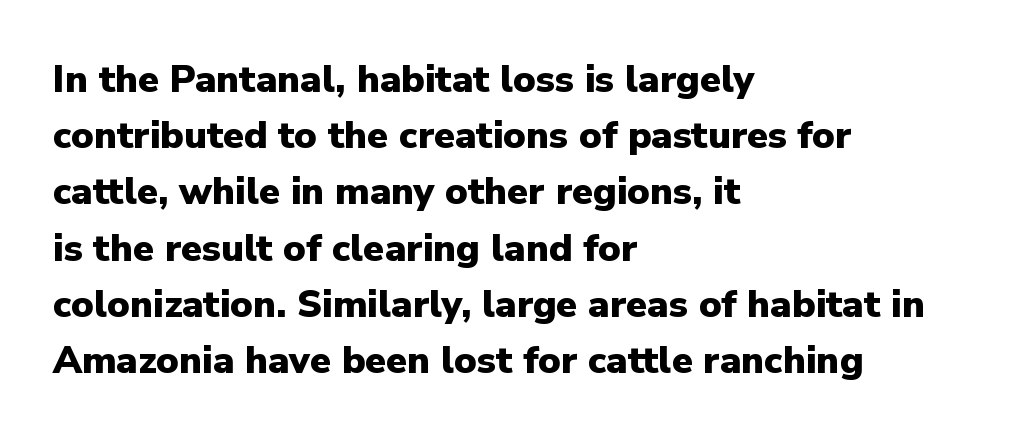
Interline gaps are of average width in this sample. All the whitespace from short lines collects on the right. Weight: bold. Varying glyph widths throughout — classic text-font behaviour. Each word holds together tightly as a unit, with standard inter-letter gaps. The space directly below the letters is spotless.
